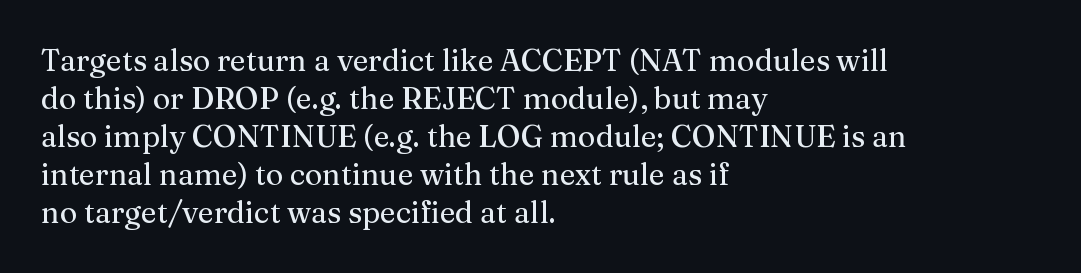
The letters carry serifs — small finishing strokes at the ends of their stems. Only glyphs here, with clear space below each row. These lines are rendered in a variable-pitch font. Tracking here is standard; glyphs follow each other at the usual distance. Posture: straight, roman, zero tilt.
